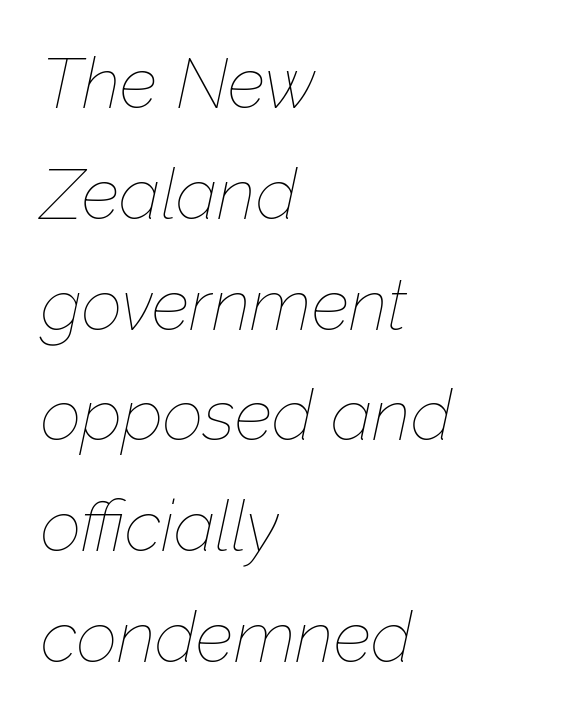
{"italic": "yes", "lean": "right", "slant_degrees": 12, "bold": "no", "weight": "thin", "width": "normal", "stroke_contrast": "low", "x_height": "medium", "monospaced": "no", "underline": "no", "align": "left", "line_spacing": "normal", "line_spacing_ratio": 1.56, "letter_spacing": "normal", "letter_spacing_em": 0.0, "glyph_px": 71}
